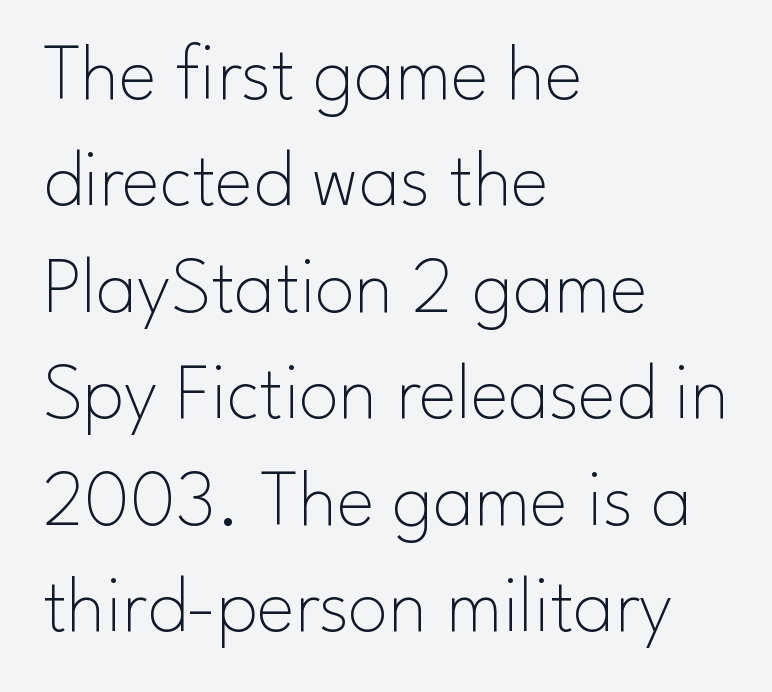
Weight: in the light-to-regular range. Teacher's note: observe the even left margin — that is flush-left alignment. Compared with typical body copy, the letter spacing here is the same. Regarding serifs, this sample does without them.
